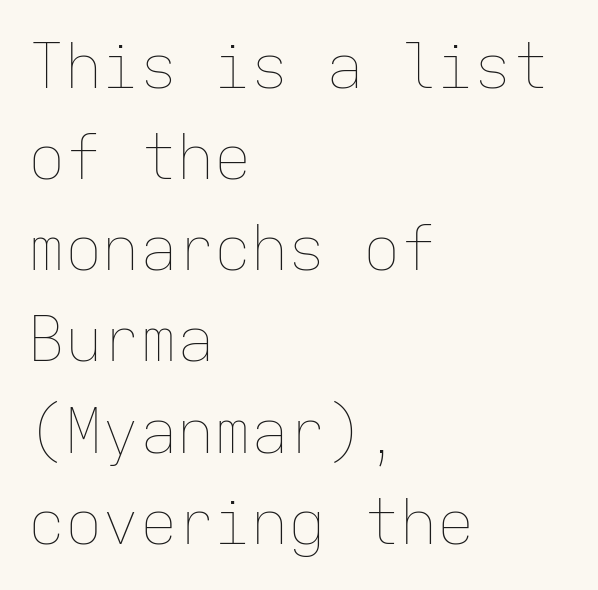
Q: Is the text bold? A: No.
Q: Is the text italic (slanted)? A: No, it is upright.
Q: Is the text underlined? A: No.
Q: How is the paragraph aligned? A: Left-aligned.
Q: Is the spacing between letters normal or unusually wide? A: Normal.
Q: Is the spacing between lines tight, normal or loose? A: Normal.
Q: Width (condensed, normal, or wide)? A: Normal.
Q: Stroke contrast? A: Low.
Q: x-height? A: Medium.
Q: Monospaced? A: Yes.
